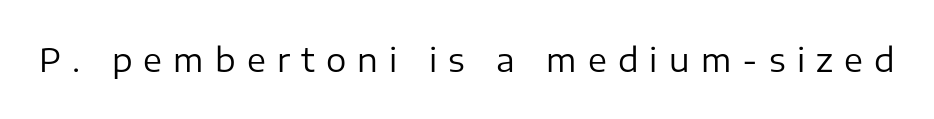
{"serif": "no", "italic": "no", "bold": "no", "weight": "regular", "width": "normal", "stroke_contrast": "low", "x_height": "medium", "monospaced": "no", "underline": "no", "letter_spacing": "wide", "letter_spacing_em": 0.35, "glyph_px": 32}
